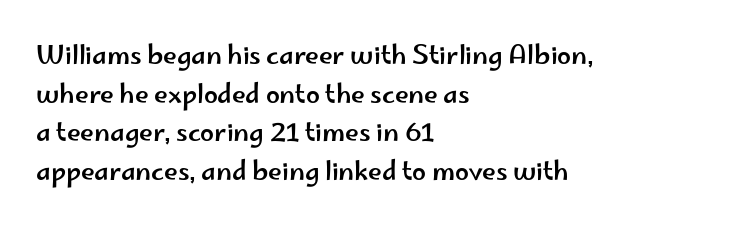
Inter-character spacing is left at the font's built-in metrics. Quick note: underline off. Horizontal alignment here is leftward, the default for most running prose. Posture: vertical. Line spacing here is normal.
